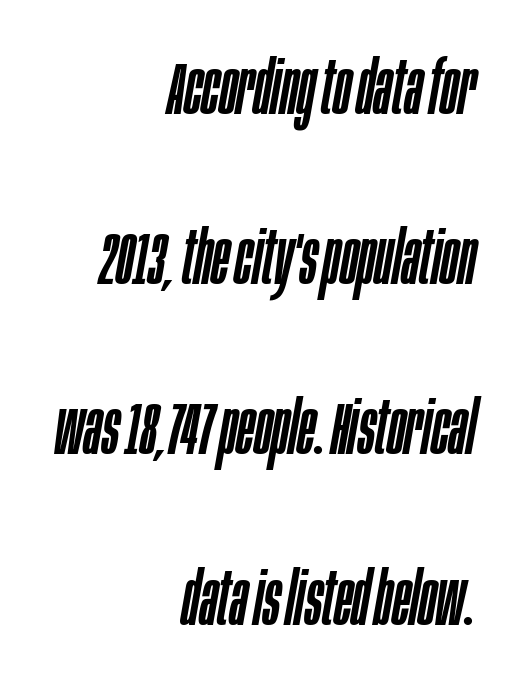
The letters are slanted; this is an italic face. In terms of leading, this rendering errs on the spacious side. Visually the block forms a straight wall on the right and a jagged coastline on the left. The passage shown is typed in a proportional face where columns would drift. The words here are not underlined.
